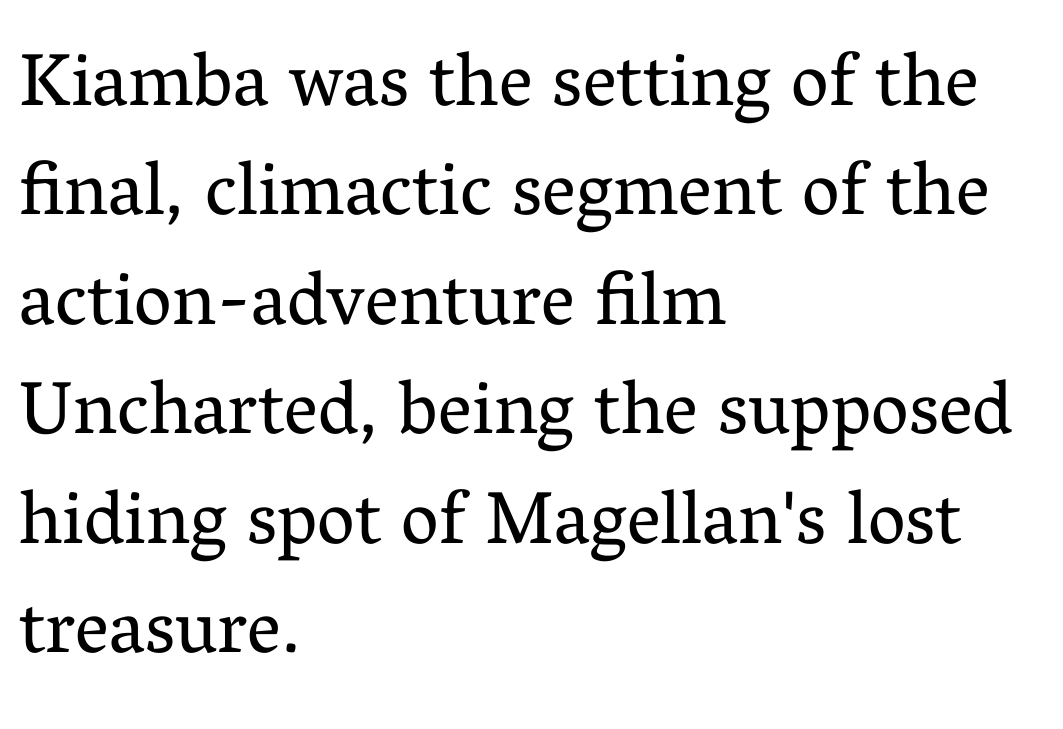
Q: Is the text bold? A: No.
Q: Is the text italic (slanted)? A: No, it is upright.
Q: Is the typeface a serif or a sans-serif typeface? A: Serif.
Q: Is the text underlined? A: No.
Q: How is the paragraph aligned? A: Left-aligned.
Q: Is the spacing between letters normal or unusually wide? A: Normal.
Q: Is the spacing between lines tight, normal or loose? A: Normal.
Q: Width (condensed, normal, or wide)? A: Normal.
Q: Stroke contrast? A: Medium.
Q: x-height? A: Medium.
Q: Monospaced? A: No.
